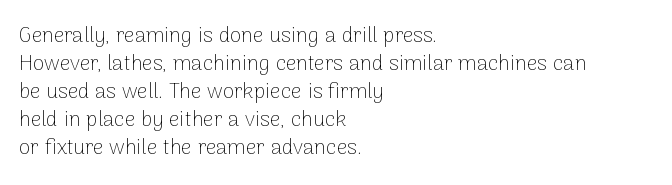
The image shows 21 px text type, upright; set left-aligned, normal line spacing (1.33x), normal letter spacing, not underlined.
